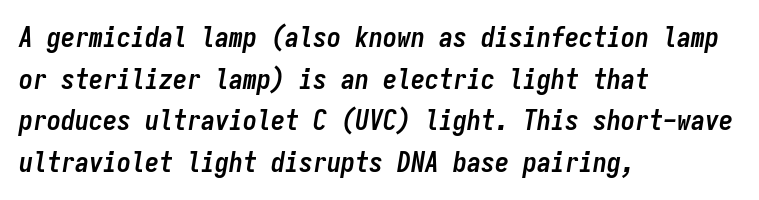
{"italic": "yes", "lean": "right", "slant_degrees": 9, "bold": "yes", "weight": "semibold", "width": "condensed", "stroke_contrast": "low", "x_height": "medium", "monospaced": "yes", "underline": "no", "align": "left", "line_spacing": "normal", "line_spacing_ratio": 1.49, "letter_spacing": "normal", "letter_spacing_em": 0.0, "glyph_px": 28}
